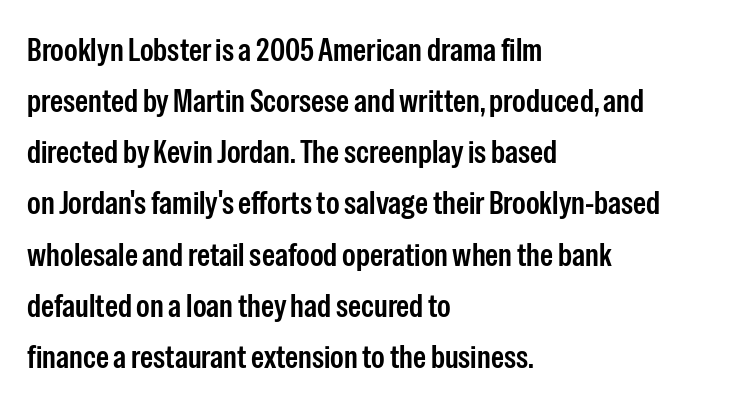
A clean baseline with only descenders dipping below it. Is the block centered? No — it sits flush against the left margin. How are the letters spaced? Ordinarily, with no added tracking. Italic: no, the glyphs are upright roman. The font family rendered here belongs to the sans-serif group.
